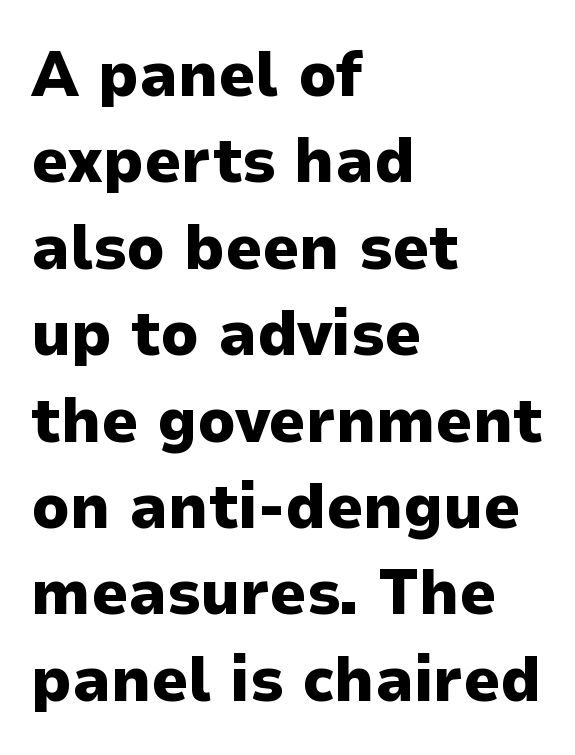
Q: Is the text bold? A: Yes.
Q: Is the text italic (slanted)? A: No, it is upright.
Q: Is the typeface a serif or a sans-serif typeface? A: Sans-serif.
Q: Is the text underlined? A: No.
Q: How is the paragraph aligned? A: Left-aligned.
Q: Is the spacing between letters normal or unusually wide? A: Normal.
Q: Is the spacing between lines tight, normal or loose? A: Normal.
Q: Width (condensed, normal, or wide)? A: Normal.
Q: Stroke contrast? A: Low.
Q: x-height? A: Medium.
Q: Monospaced? A: No.
